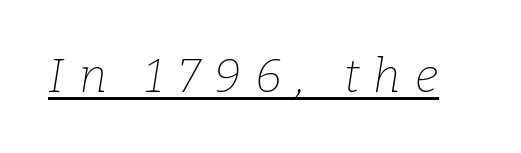
Letters have the restrained weight of plain body copy at most. Is the type slanted? Yes — the strokes lean at a clear angle. Small tapered or slab feet sit at the stroke ends, so this counts as serif. Looks like regular typesetting: each glyph gets only the width it needs. Inter-character spacing is expanded well beyond the font's built-in metrics. The words here are underlined.
